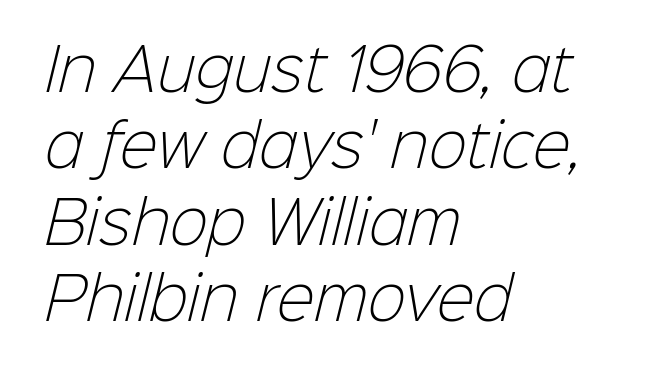
Q: Is the text bold? A: No.
Q: Is the typeface a serif or a sans-serif typeface? A: Sans-serif.
Q: Is the text underlined? A: No.
Q: How is the paragraph aligned? A: Left-aligned.
Q: Is the spacing between letters normal or unusually wide? A: Normal.
Q: Is the spacing between lines tight, normal or loose? A: Normal.
Q: Width (condensed, normal, or wide)? A: Normal.
Q: Stroke contrast? A: Low.
Q: x-height? A: Medium.
Q: Monospaced? A: No.
